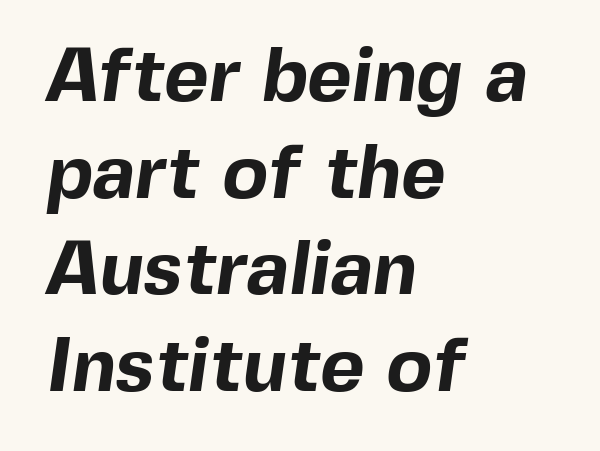
{"serif": "no", "bold": "yes", "weight": "bold", "width": "normal", "x_height": "medium", "monospaced": "no", "underline": "no", "align": "left", "line_spacing": "normal", "line_spacing_ratio": 1.27, "letter_spacing": "normal", "letter_spacing_em": 0.0, "glyph_px": 76}
